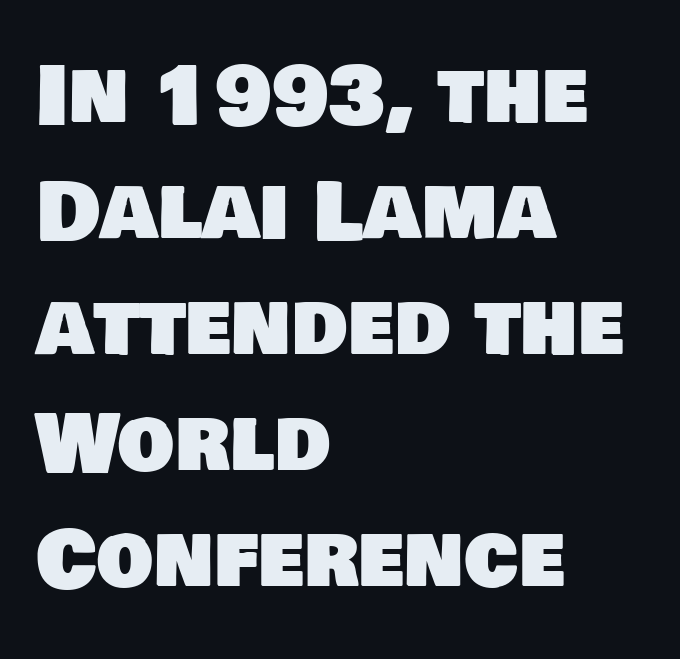
{"serif": "no", "width": "normal", "stroke_contrast": "low", "x_height": "large", "monospaced": "no", "underline": "no", "align": "left", "line_spacing": "normal", "line_spacing_ratio": 1.45, "letter_spacing": "normal", "letter_spacing_em": 0.0, "glyph_px": 80}
